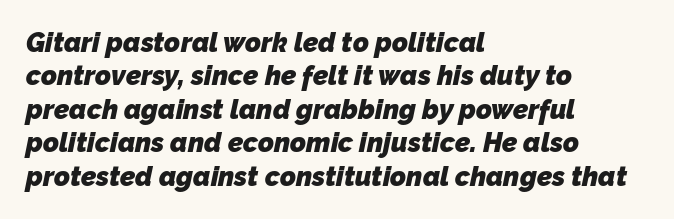
Q: Is the text bold? A: Yes.
Q: Is the text underlined? A: No.
Q: How is the paragraph aligned? A: Left-aligned.
Q: Is the spacing between letters normal or unusually wide? A: Normal.
